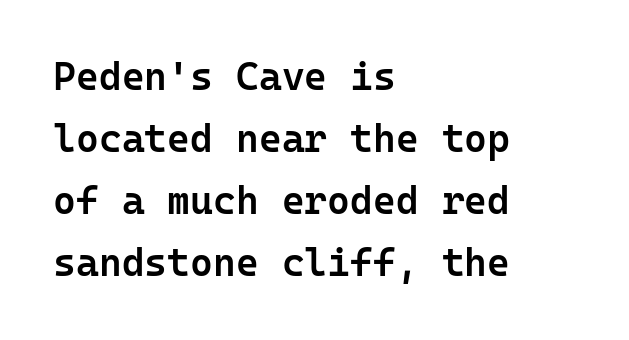
Fixed-width glyphs throughout — classic coding-font behaviour. Underlining? Definitely not there. Regarding serifs, this sample does without them. Interline gaps are of average width in this sample.
